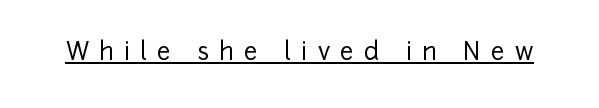
Q: Is the text italic (slanted)? A: No, it is upright.
Q: Is the text underlined? A: Yes.
Q: Is the spacing between letters normal or unusually wide? A: Unusually wide.
